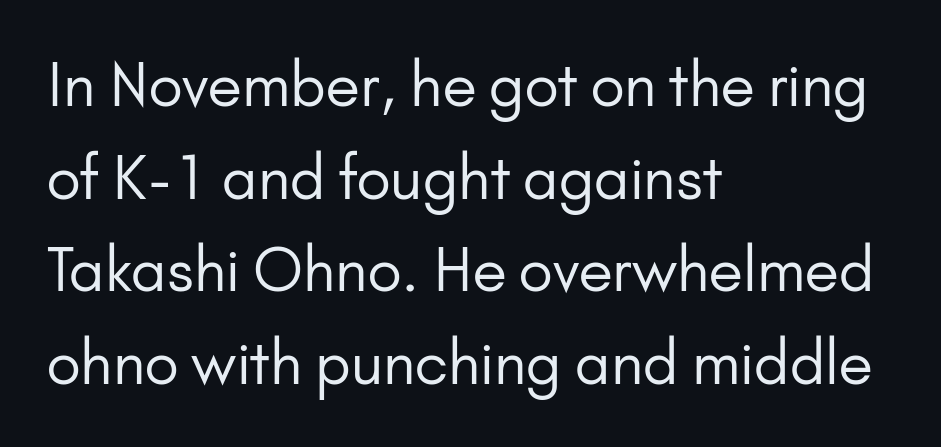
Q: Is the text bold? A: No.
Q: Is the text italic (slanted)? A: No, it is upright.
Q: Is the typeface a serif or a sans-serif typeface? A: Sans-serif.
Q: Is the text underlined? A: No.
Q: How is the paragraph aligned? A: Left-aligned.
Q: Is the spacing between letters normal or unusually wide? A: Normal.
Q: Is the spacing between lines tight, normal or loose? A: Normal.
Q: Width (condensed, normal, or wide)? A: Normal.
Q: Stroke contrast? A: Low.
Q: x-height? A: Small.
Q: Monospaced? A: No.
